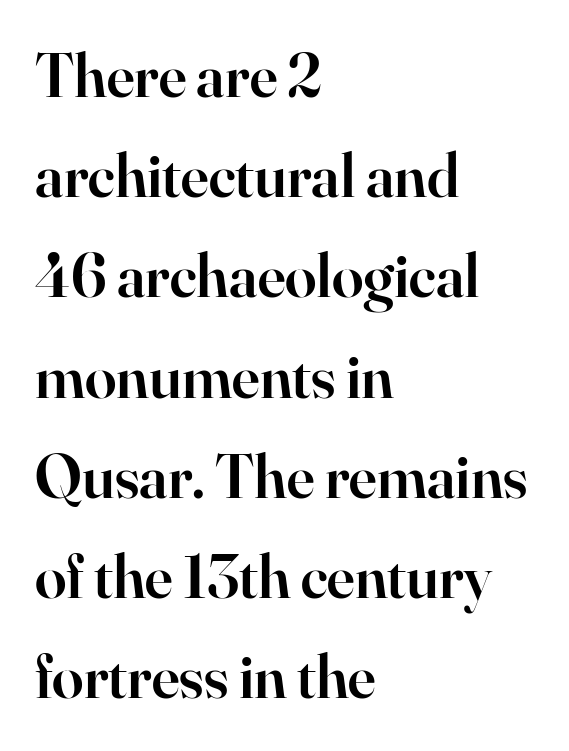
{"serif": "yes", "italic": "no", "bold": "semi", "weight": "semibold", "width": "normal", "stroke_contrast": "high", "x_height": "small", "monospaced": "no", "underline": "no", "align": "left", "line_spacing": "normal", "line_spacing_ratio": 1.59, "letter_spacing": "normal", "letter_spacing_em": 0.0, "glyph_px": 63}
